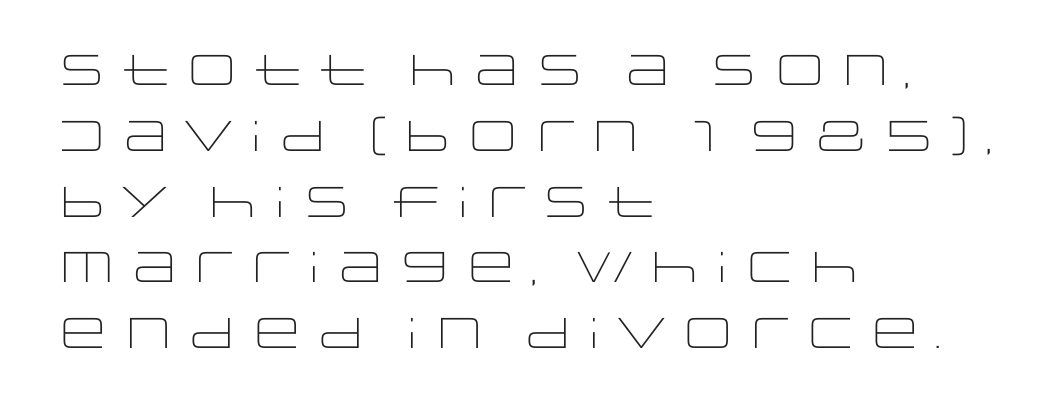
Q: Is the text bold? A: No.
Q: Is the text italic (slanted)? A: No, it is upright.
Q: Is the typeface a serif or a sans-serif typeface? A: Sans-serif.
Q: Is the text underlined? A: No.
Q: How is the paragraph aligned? A: Left-aligned.
Q: Is the spacing between letters normal or unusually wide? A: Normal.
Q: Is the spacing between lines tight, normal or loose? A: Normal.
Q: Width (condensed, normal, or wide)? A: Wide.
Q: Stroke contrast? A: Low.
Q: x-height? A: Large.
Q: Monospaced? A: No.
